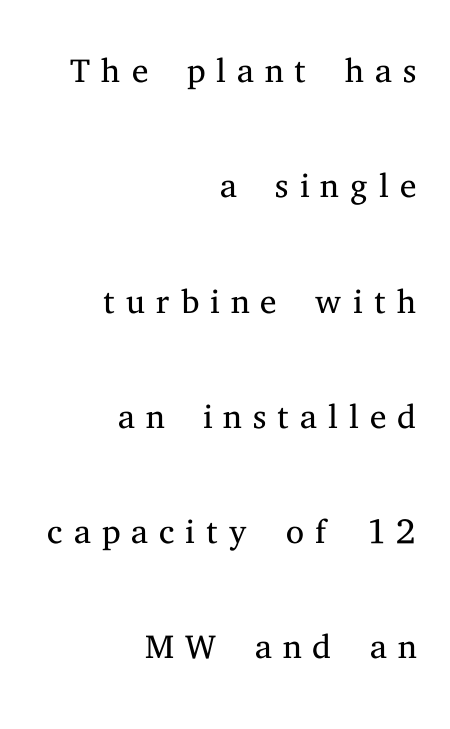
The image shows 51 px light serif type, upright; set right-aligned, loose line spacing (2.26x), unusually wide letter spacing (+0.22 em), not underlined; medium stroke contrast and a medium x-height.
